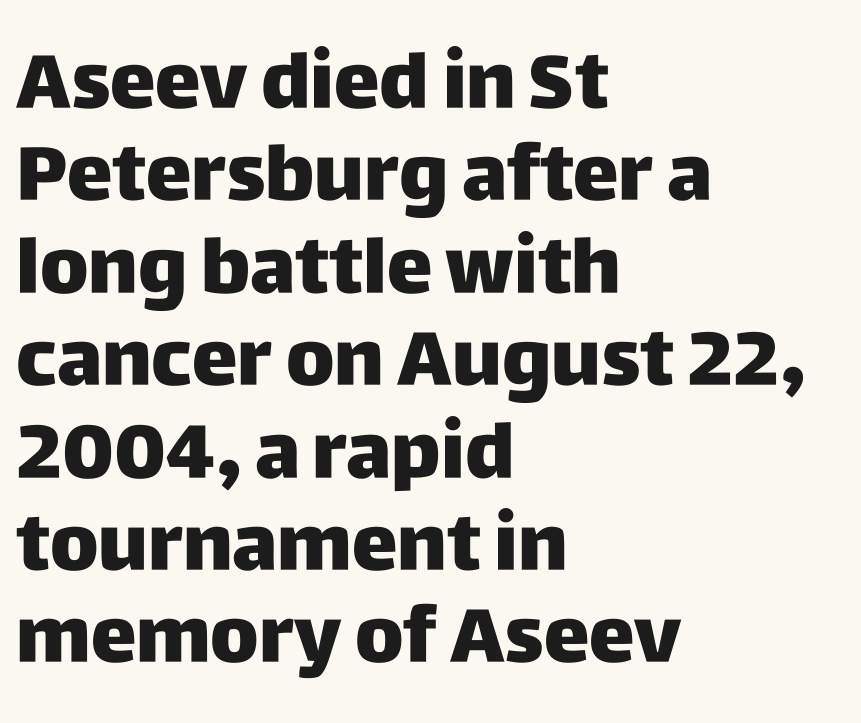
The typesetter chose a ragged-right arrangement here. The font's upright variant was chosen for this text. The typeface chosen for these lines omits serifs. These lines are rendered in a variable-pitch font. Look at the tracking — it's just the regular setting, nothing added. Look at the stroke-to-counter ratio: heavy, a bold.
